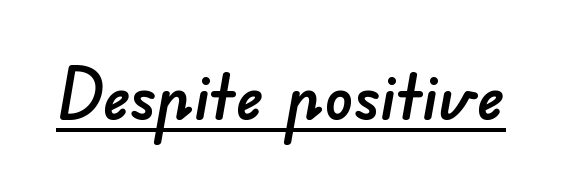
The face used here is a sans, in the tradition of grotesques and geometrics. Underline: present. The passage shown has conventional tracking throughout. This sample has the flowing, uneven cadence of proportional lettering.
